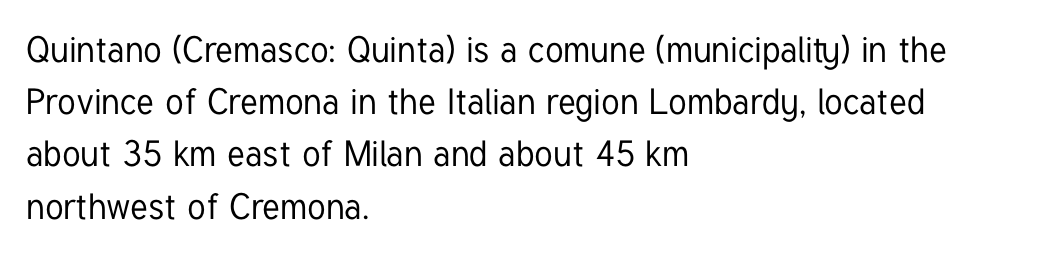
The image shows 36 px condensed sans-serif type, upright; set left-aligned, normal line spacing (1.45x), normal letter spacing, not underlined; low stroke contrast and a medium x-height.
